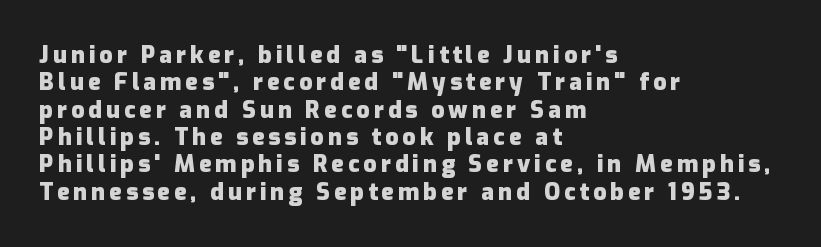
The image shows 23 px bold type, upright; set left-aligned, line spacing 1.19x, not underlined.
